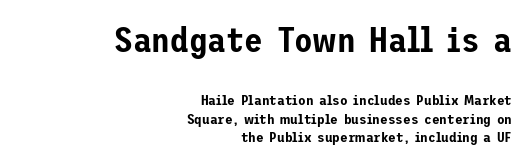
Classification — sans serif. The gaps between neighbouring characters are ordinary and unremarkable. This is the regular roman posture of the typeface. Visually, the top section dominates because its glyphs are scaled up. Lines of text with bare space underneath.
